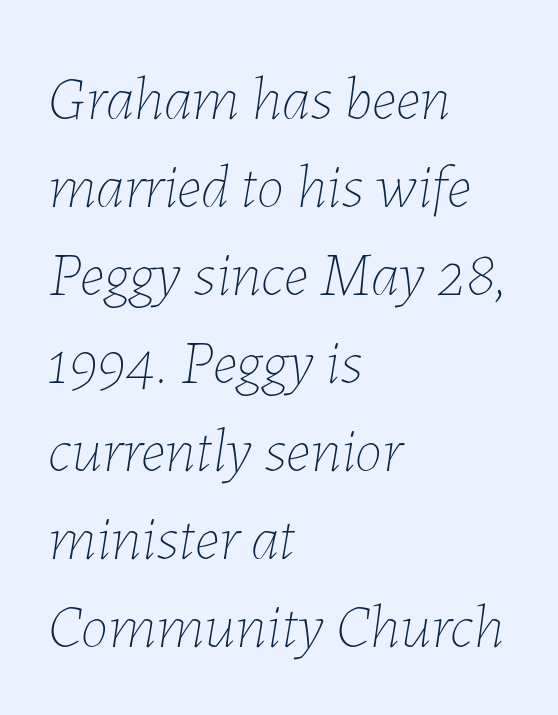
{"italic": "yes", "lean": "right", "slant_degrees": 7, "bold": "no", "weight": "thin", "width": "normal", "stroke_contrast": "low", "x_height": "medium", "monospaced": "no", "underline": "no", "align": "left", "line_spacing": "normal", "line_spacing_ratio": 1.42, "letter_spacing": "normal", "letter_spacing_em": 0.0, "glyph_px": 62}
